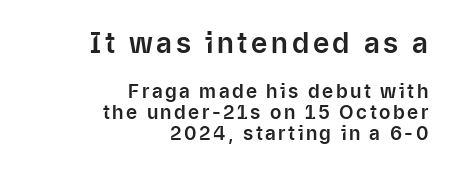
The image shows 28 px sans-serif type, upright; set right-aligned, tight line spacing (1.12x), not underlined; the first (top) block is 1.47x larger; low stroke contrast and a medium x-height.
